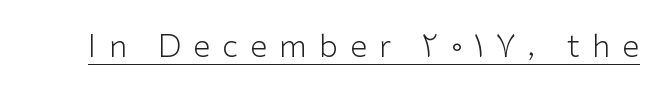
Q: Is the text bold? A: No.
Q: Is the text italic (slanted)? A: No, it is upright.
Q: Is the typeface a serif or a sans-serif typeface? A: Sans-serif.
Q: Is the text underlined? A: Yes.
Q: Is the spacing between letters normal or unusually wide? A: Unusually wide.
Q: Width (condensed, normal, or wide)? A: Normal.
Q: Stroke contrast? A: Low.
Q: x-height? A: Medium.
Q: Monospaced? A: No.
